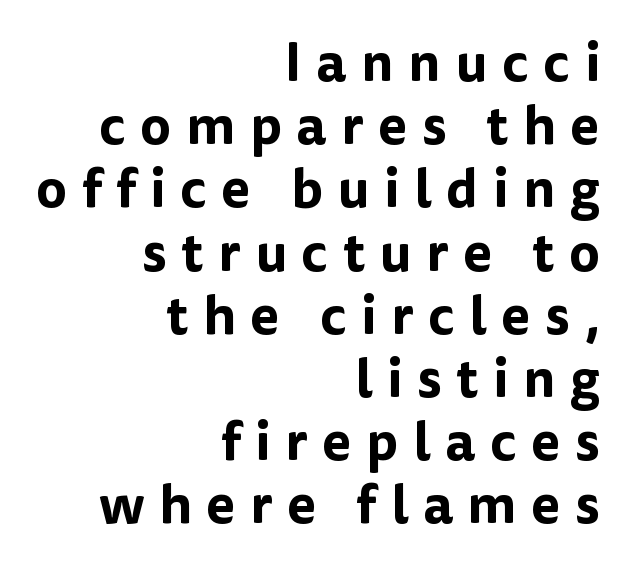
Looks like regular typesetting: each glyph gets only the width it needs. Ascenders rise straight up at ninety degrees. Observe the wide spacing: letters keep a clear distance from each other. Check under the words: just untouched page.
